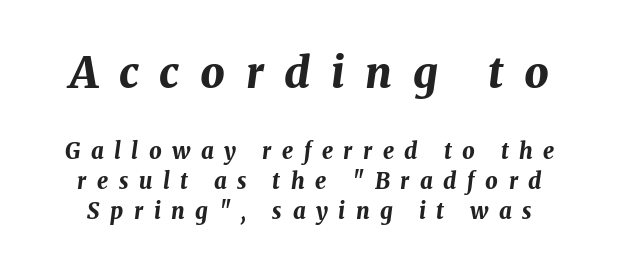
The image shows 43 px bold type, italic (leaning right); set normal line spacing (1.35x), unusually wide letter spacing (+0.48 em), not underlined; the first (top) block is 1.95x larger; medium stroke contrast and a medium x-height.
